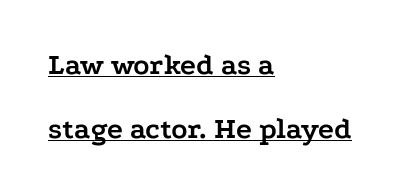
The image shows 30 px semibold, wide serif type, upright; set left-aligned, loose line spacing (2.12x), normal letter spacing, underlined; low stroke contrast and a medium x-height.
